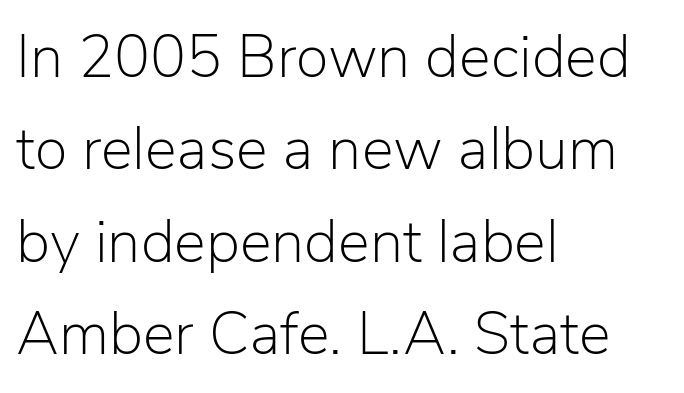
Q: Is the text bold? A: No.
Q: Is the text italic (slanted)? A: No, it is upright.
Q: Is the typeface a serif or a sans-serif typeface? A: Sans-serif.
Q: Is the text underlined? A: No.
Q: How is the paragraph aligned? A: Left-aligned.
Q: Is the spacing between letters normal or unusually wide? A: Normal.
Q: Is the spacing between lines tight, normal or loose? A: Normal.
Q: Width (condensed, normal, or wide)? A: Normal.
Q: Stroke contrast? A: Low.
Q: x-height? A: Medium.
Q: Monospaced? A: No.
